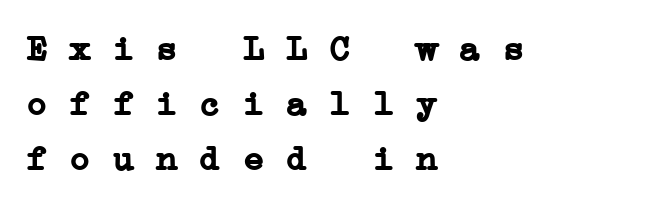
{"serif": "yes", "bold": "yes", "weight": "semibold", "width": "wide", "stroke_contrast": "low", "x_height": "medium", "monospaced": "yes", "underline": "no", "align": "left", "line_spacing": "normal", "line_spacing_ratio": 1.53, "letter_spacing": "normal", "letter_spacing_em": 0.0, "glyph_px": 36}
